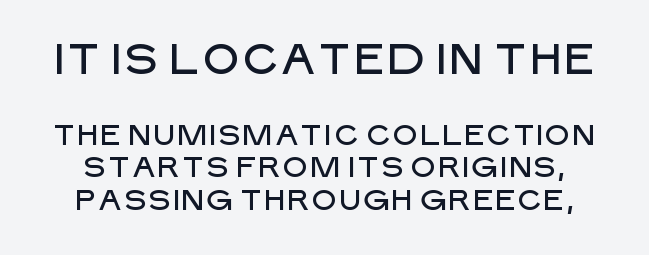
Here the glyphs are tracked normally, forming tight word shapes. One glance says dense: line gaps are narrower than usual. Rendered with straight, roman letterforms. Has an underline been added? It has not.
